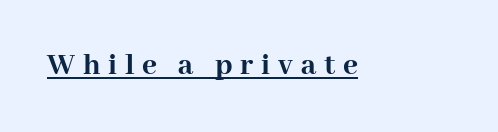
Every stem runs plumb, perpendicular to the baseline. In terms of letterform style, serifs are clearly present. Varying glyph widths throughout — classic text-font behaviour. Here the glyphs are tracked loosely, breaking word shapes into spaced letters. This is heavy type, rendered in bold. Glance below the letters and you will spot a drawn line.
